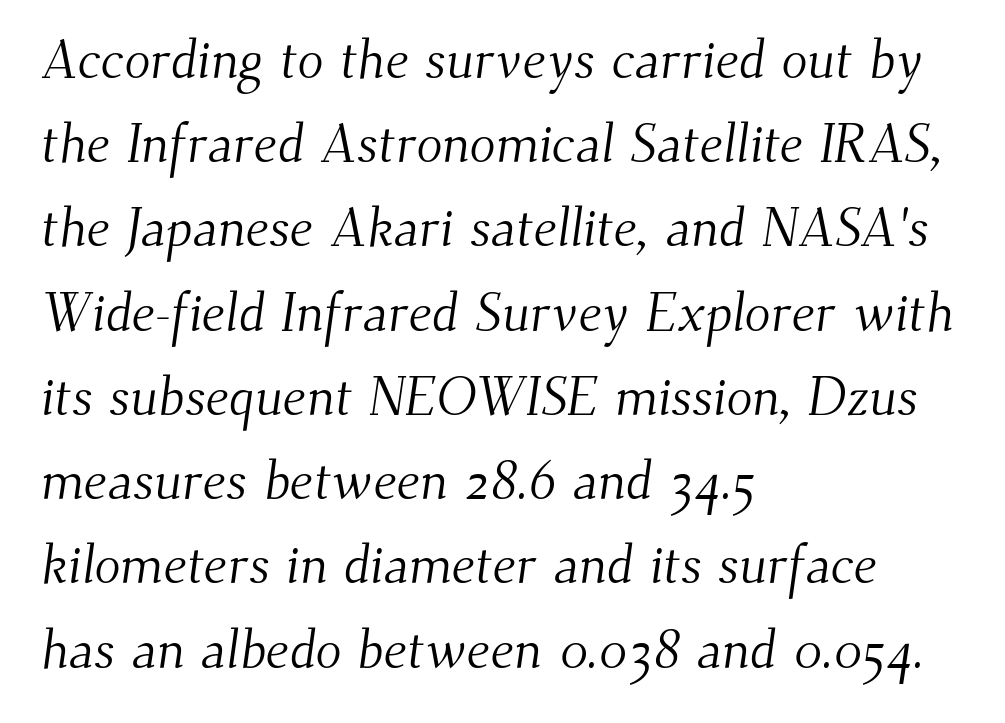
The rendering uses natural spacing where letterforms have individual widths. Underline: absent. If you drew a ruler down the left edge, every line would touch it. Observe the ordinary spacing: letters are neighbours, not strangers. Is the type heavy? It reads as light-to-regular instead. In terms of letterform style, serifs are clearly present.
